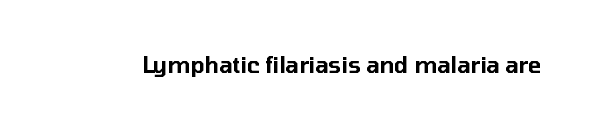
Q: Is the text italic (slanted)? A: No, it is upright.
Q: Is the text underlined? A: No.
Q: Is the spacing between letters normal or unusually wide? A: Normal.
